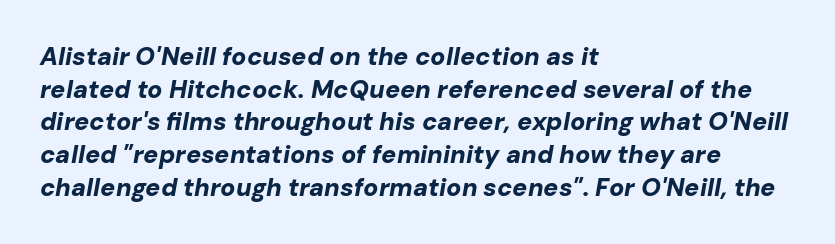
Q: Is the text bold? A: Yes.
Q: Is the text italic (slanted)? A: Yes, it leans right by about 10 degrees.
Q: Is the text underlined? A: No.
Q: How is the paragraph aligned? A: Left-aligned.
Q: Is the spacing between letters normal or unusually wide? A: Normal.
Q: Is the spacing between lines tight, normal or loose? A: Normal.
